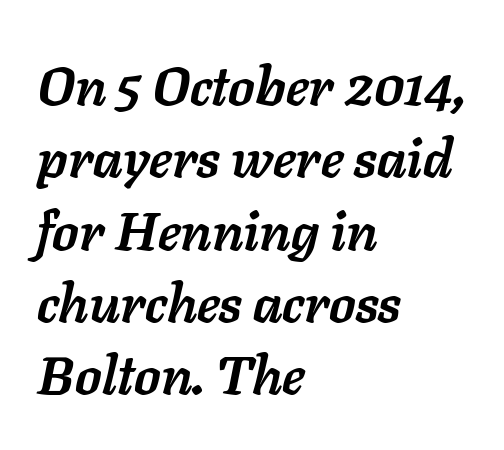
{"italic": "yes", "lean": "right", "slant_degrees": 11, "bold": "yes", "weight": "semibold", "width": "normal", "stroke_contrast": "low", "x_height": "medium", "monospaced": "no", "underline": "no", "align": "left", "line_spacing": "normal", "line_spacing_ratio": 1.34, "letter_spacing": "normal", "letter_spacing_em": 0.0, "glyph_px": 54}
